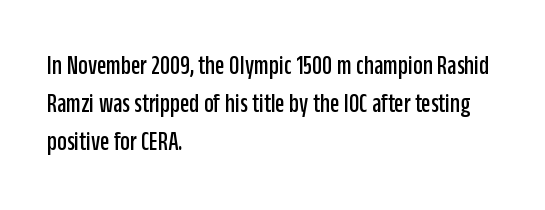
Q: Is the text italic (slanted)? A: No, it is upright.
Q: Is the text underlined? A: No.
Q: How is the paragraph aligned? A: Left-aligned.
Q: Is the spacing between letters normal or unusually wide? A: Normal.
Q: Is the spacing between lines tight, normal or loose? A: Normal.
